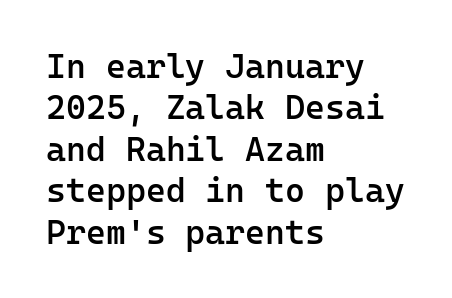
Q: Is the text bold? A: Semi-bold.
Q: Is the text italic (slanted)? A: No, it is upright.
Q: Is the typeface a serif or a sans-serif typeface? A: Sans-serif.
Q: Is the text underlined? A: No.
Q: How is the paragraph aligned? A: Left-aligned.
Q: Is the spacing between letters normal or unusually wide? A: Normal.
Q: Width (condensed, normal, or wide)? A: Normal.
Q: Stroke contrast? A: Low.
Q: x-height? A: Medium.
Q: Monospaced? A: Yes.
